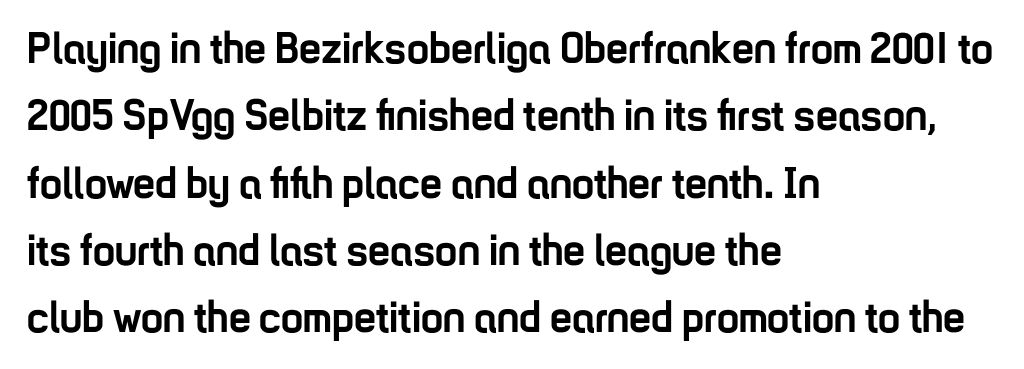
Q: Is the text bold? A: Yes.
Q: Is the text italic (slanted)? A: No, it is upright.
Q: Is the typeface a serif or a sans-serif typeface? A: Sans-serif.
Q: Is the text underlined? A: No.
Q: How is the paragraph aligned? A: Left-aligned.
Q: Is the spacing between letters normal or unusually wide? A: Normal.
Q: Is the spacing between lines tight, normal or loose? A: Normal.
Q: Width (condensed, normal, or wide)? A: Condensed.
Q: Stroke contrast? A: Low.
Q: x-height? A: Medium.
Q: Monospaced? A: No.
